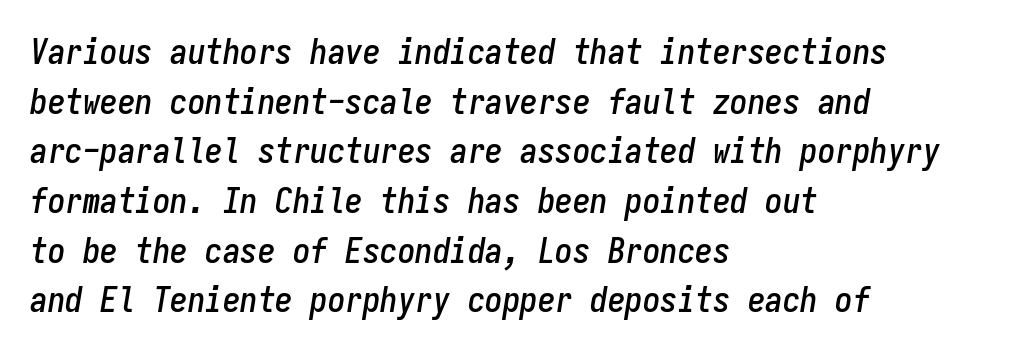
{"italic": "yes", "lean": "right", "slant_degrees": 9, "width": "condensed", "stroke_contrast": "low", "x_height": "medium", "monospaced": "yes", "underline": "no", "align": "left", "line_spacing": "normal", "line_spacing_ratio": 1.42, "letter_spacing": "normal", "letter_spacing_em": 0.0, "glyph_px": 35}
